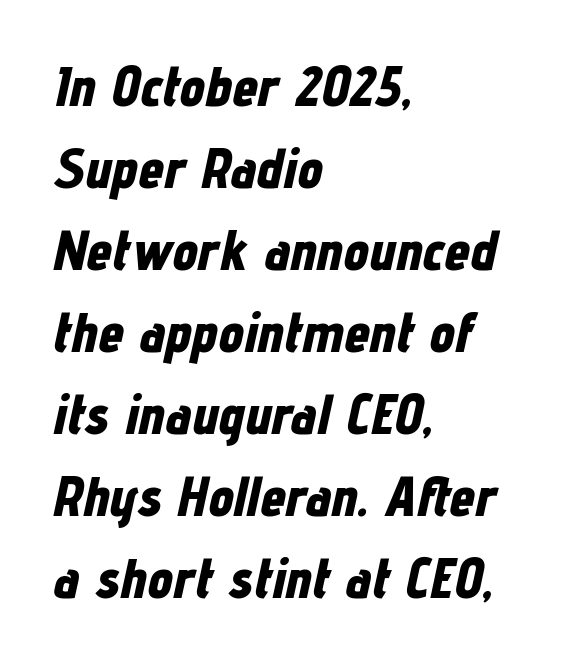
Q: Is the text bold? A: Yes.
Q: Is the text italic (slanted)? A: Yes, it leans right by about 12 degrees.
Q: Is the text underlined? A: No.
Q: How is the paragraph aligned? A: Left-aligned.
Q: Is the spacing between letters normal or unusually wide? A: Normal.
Q: Is the spacing between lines tight, normal or loose? A: Normal.
Q: Width (condensed, normal, or wide)? A: Condensed.
Q: Stroke contrast? A: Low.
Q: x-height? A: Medium.
Q: Monospaced? A: No.
